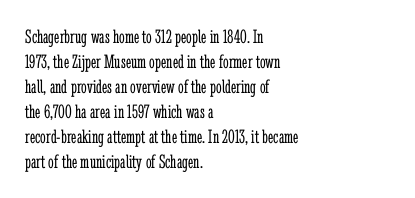
The image shows 20 px text type, upright; set left-aligned, normal line spacing (1.25x), normal letter spacing, not underlined.
